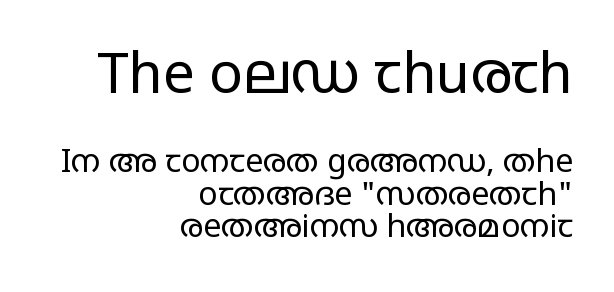
Q: Is the text bold? A: No.
Q: Is the text italic (slanted)? A: No, it is upright.
Q: Is the typeface a serif or a sans-serif typeface? A: Sans-serif.
Q: Is the text underlined? A: No.
Q: How is the paragraph aligned? A: Right-aligned.
Q: Is the spacing between letters normal or unusually wide? A: Normal.
Q: Is the spacing between lines tight, normal or loose? A: Tight.
Q: Which block of text is set in a larger size, the first (top) or the second (bottom)? A: The first (top) one.
Q: Width (condensed, normal, or wide)? A: Wide.
Q: Stroke contrast? A: Low.
Q: x-height? A: Large.
Q: Monospaced? A: No.
